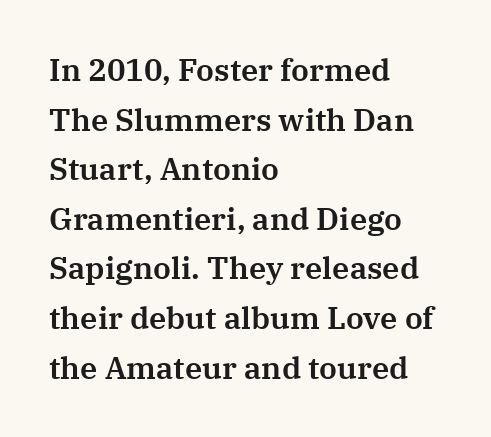
{"serif": "yes", "italic": "no", "width": "normal", "stroke_contrast": "medium", "x_height": "medium", "monospaced": "no", "underline": "no", "align": "left", "line_spacing": "normal", "line_spacing_ratio": 1.6, "letter_spacing": "normal", "letter_spacing_em": 0.0, "glyph_px": 31}
